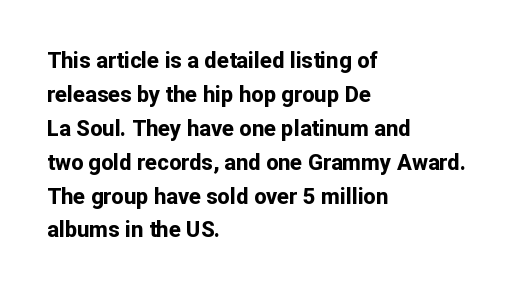
{"italic": "no", "bold": "yes", "underline": "no", "align": "left", "line_spacing": "normal", "line_spacing_ratio": 1.54, "letter_spacing": "normal", "letter_spacing_em": 0.0, "glyph_px": 22}
